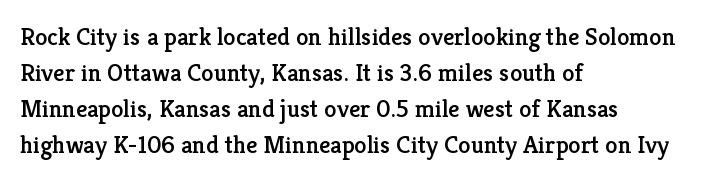
Q: Is the text italic (slanted)? A: No, it is upright.
Q: Is the text underlined? A: No.
Q: How is the paragraph aligned? A: Left-aligned.
Q: Is the spacing between letters normal or unusually wide? A: Normal.
Q: Is the spacing between lines tight, normal or loose? A: Normal.
